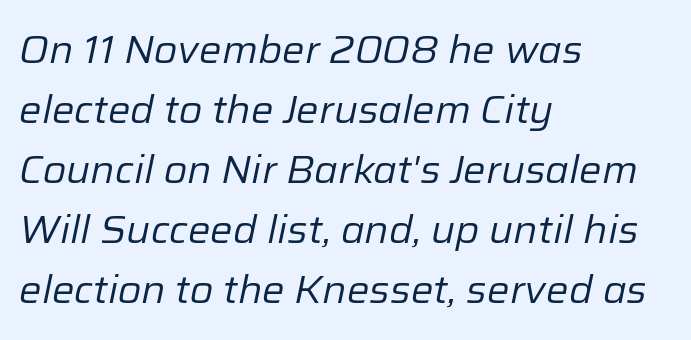
Nothing heavy about these letters — not bold at all. The typesetter chose a ragged-right arrangement here. Underlining? Definitely not there. In terms of letterspacing, this is plain default setting.
